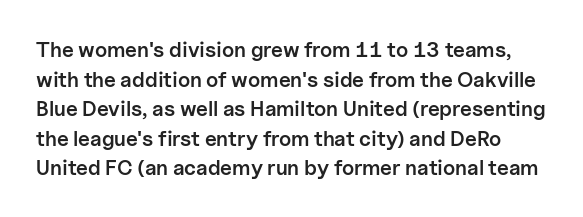
The image shows 21 px text type, upright; set normal line spacing (1.41x), normal letter spacing, not underlined.
